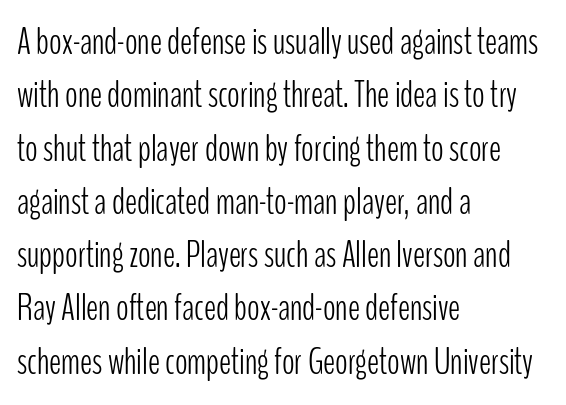
Q: Is the text bold? A: No.
Q: Is the text italic (slanted)? A: No, it is upright.
Q: Is the typeface a serif or a sans-serif typeface? A: Sans-serif.
Q: Is the text underlined? A: No.
Q: How is the paragraph aligned? A: Left-aligned.
Q: Is the spacing between letters normal or unusually wide? A: Normal.
Q: Is the spacing between lines tight, normal or loose? A: Normal.
Q: Width (condensed, normal, or wide)? A: Condensed.
Q: Stroke contrast? A: Low.
Q: x-height? A: Medium.
Q: Monospaced? A: No.
